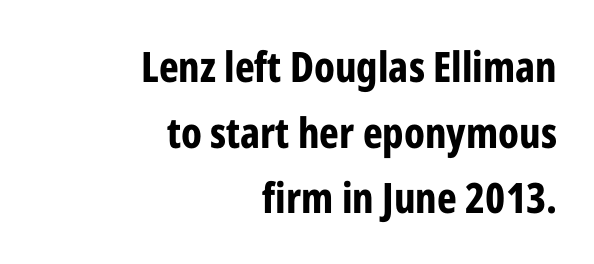
Q: Is the text bold? A: Yes.
Q: Is the text italic (slanted)? A: No, it is upright.
Q: Is the typeface a serif or a sans-serif typeface? A: Sans-serif.
Q: Is the text underlined? A: No.
Q: How is the paragraph aligned? A: Right-aligned.
Q: Is the spacing between letters normal or unusually wide? A: Normal.
Q: Is the spacing between lines tight, normal or loose? A: Normal.
Q: Width (condensed, normal, or wide)? A: Condensed.
Q: Stroke contrast? A: Low.
Q: x-height? A: Medium.
Q: Monospaced? A: No.
